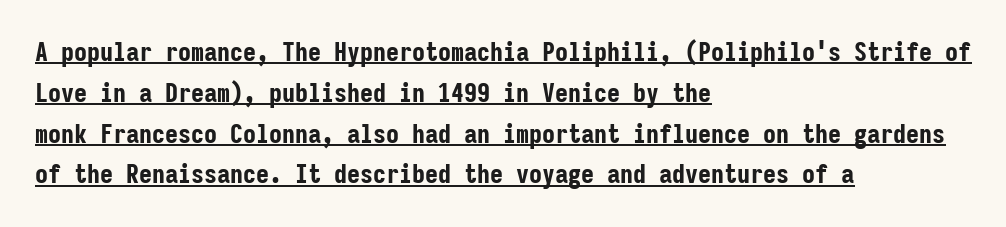
{"italic": "no", "bold": "yes", "underline": "yes", "align": "left", "line_spacing": "normal", "line_spacing_ratio": 1.57, "letter_spacing": "normal", "letter_spacing_em": 0.0, "glyph_px": 26}
